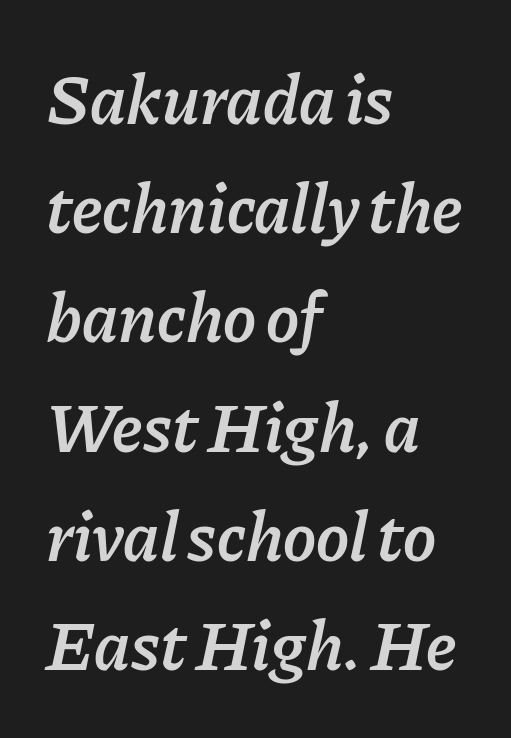
Q: Is the text bold? A: Semi-bold.
Q: Is the text italic (slanted)? A: Yes, it leans right by about 11 degrees.
Q: Is the text underlined? A: No.
Q: How is the paragraph aligned? A: Left-aligned.
Q: Is the spacing between letters normal or unusually wide? A: Normal.
Q: Is the spacing between lines tight, normal or loose? A: Normal.
Q: Width (condensed, normal, or wide)? A: Normal.
Q: Stroke contrast? A: Low.
Q: x-height? A: Medium.
Q: Monospaced? A: No.
